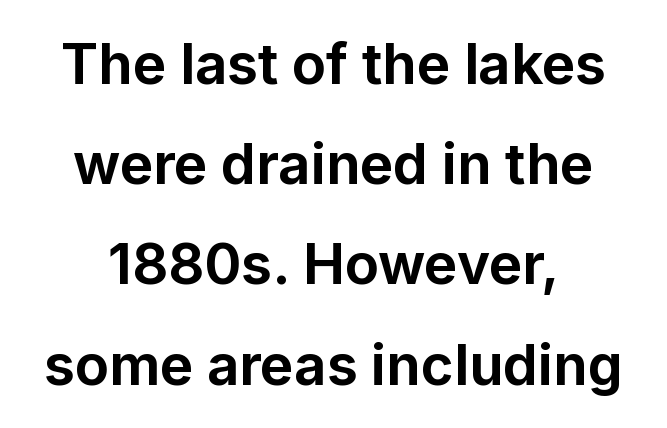
Q: Is the text bold? A: Yes.
Q: Is the text italic (slanted)? A: No, it is upright.
Q: Is the typeface a serif or a sans-serif typeface? A: Sans-serif.
Q: Is the text underlined? A: No.
Q: Is the spacing between letters normal or unusually wide? A: Normal.
Q: Width (condensed, normal, or wide)? A: Normal.
Q: Stroke contrast? A: Low.
Q: x-height? A: Medium.
Q: Monospaced? A: No.
